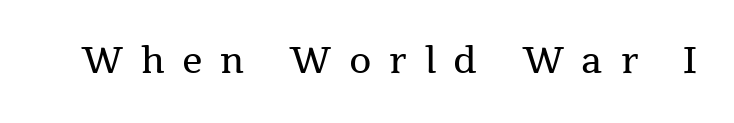
{"serif": "yes", "italic": "no", "bold": "no", "weight": "regular", "width": "normal", "stroke_contrast": "medium", "x_height": "medium", "monospaced": "no", "underline": "no", "letter_spacing": "wide", "letter_spacing_em": 0.49, "glyph_px": 36}
